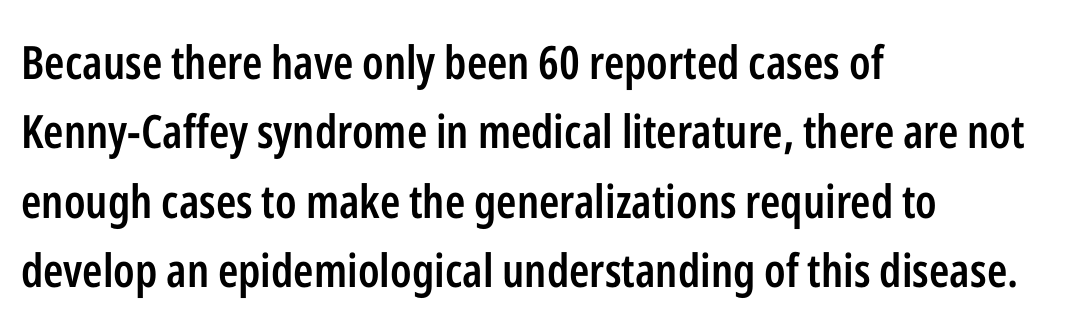
{"serif": "no", "italic": "no", "bold": "semi", "weight": "semibold", "width": "condensed", "stroke_contrast": "low", "x_height": "medium", "monospaced": "no", "underline": "no", "align": "left", "line_spacing": "normal", "line_spacing_ratio": 1.51, "letter_spacing": "normal", "letter_spacing_em": 0.0, "glyph_px": 46}
